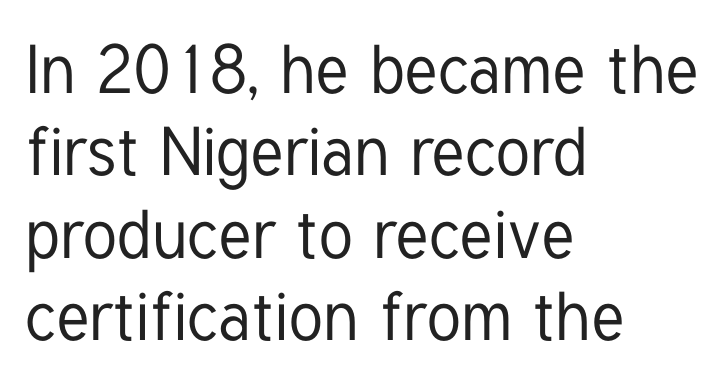
Q: Is the text italic (slanted)? A: No, it is upright.
Q: Is the typeface a serif or a sans-serif typeface? A: Sans-serif.
Q: Is the text underlined? A: No.
Q: How is the paragraph aligned? A: Left-aligned.
Q: Is the spacing between letters normal or unusually wide? A: Normal.
Q: Width (condensed, normal, or wide)? A: Condensed.
Q: Stroke contrast? A: Low.
Q: x-height? A: Medium.
Q: Monospaced? A: No.
